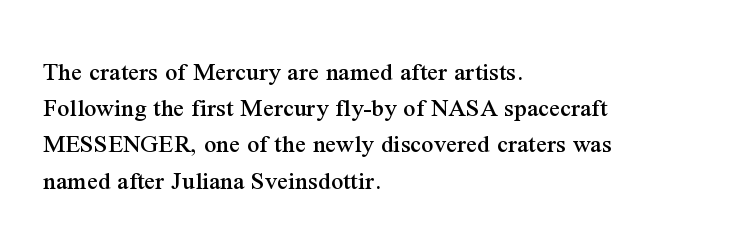
{"italic": "no", "underline": "no", "align": "left", "line_spacing": "normal", "line_spacing_ratio": 1.34, "letter_spacing": "normal", "letter_spacing_em": 0.0, "glyph_px": 27}
